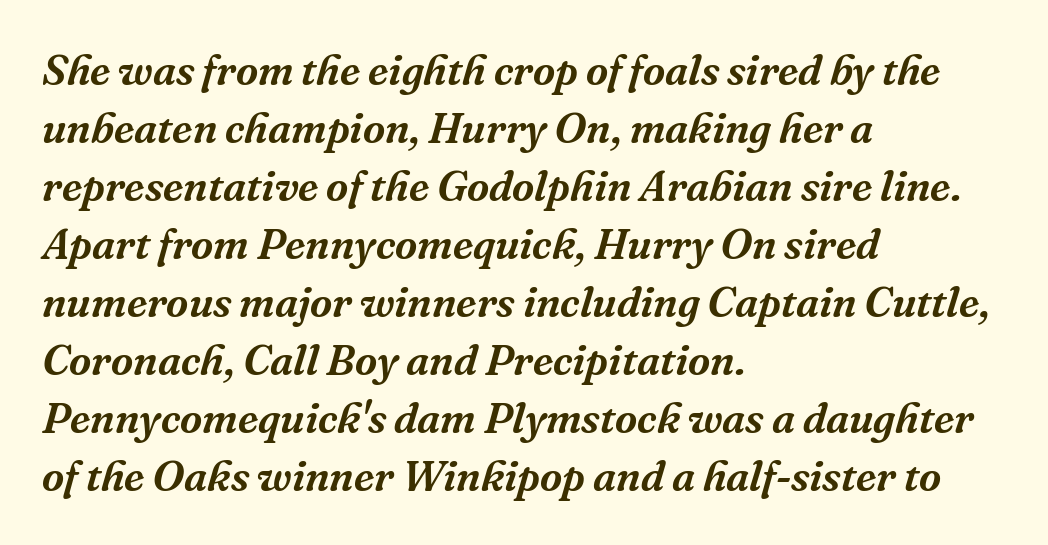
The image shows 43 px serif type, italic (leaning right); set left-aligned, normal line spacing (1.35x), normal letter spacing, not underlined; medium stroke contrast and a medium x-height.
